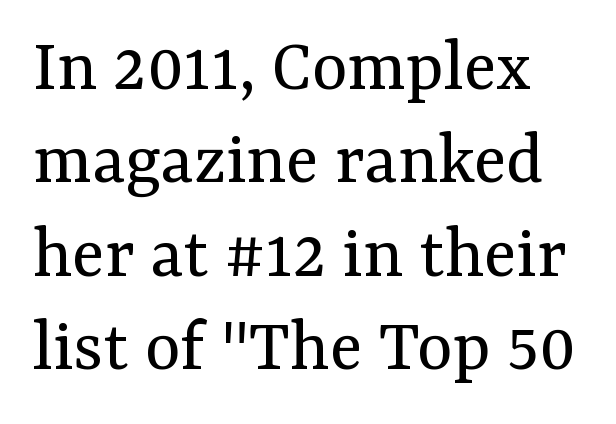
The typesetting does not lean heavy: it is not bold. Yep, those are serifs on the letters. Look at the tracking — it's just the regular setting, nothing added. Each letter keeps its own natural width here, so spacing adapts to shape.
